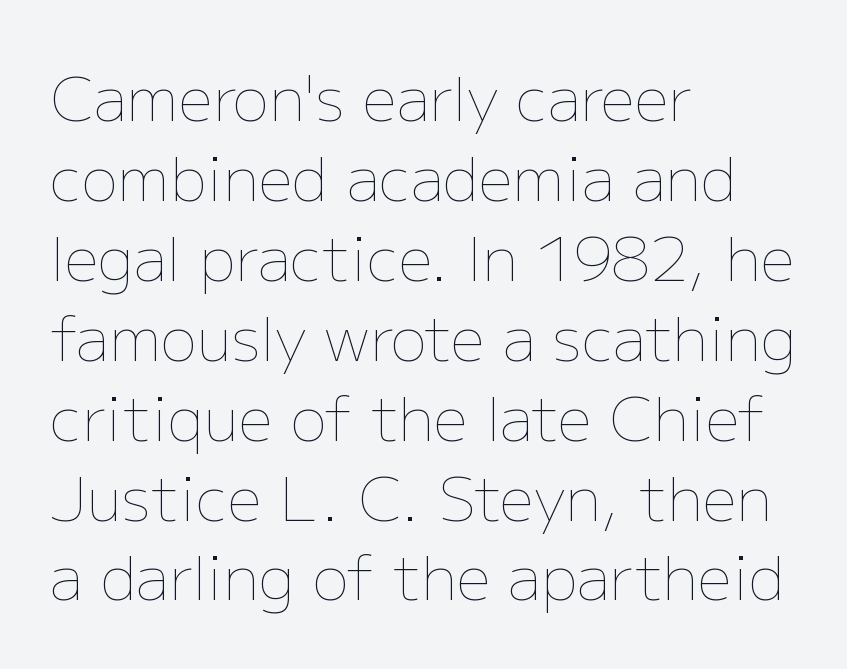
The image shows 61 px thin type, upright; set left-aligned, normal line spacing (1.31x), normal letter spacing, not underlined; low stroke contrast and a medium x-height.
